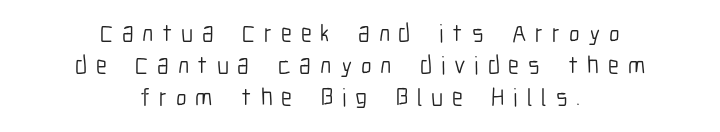
Q: Is the text bold? A: No.
Q: Is the text italic (slanted)? A: No, it is upright.
Q: Is the text underlined? A: No.
Q: How is the paragraph aligned? A: Centered.
Q: Is the spacing between letters normal or unusually wide? A: Unusually wide.
Q: Is the spacing between lines tight, normal or loose? A: Normal.
